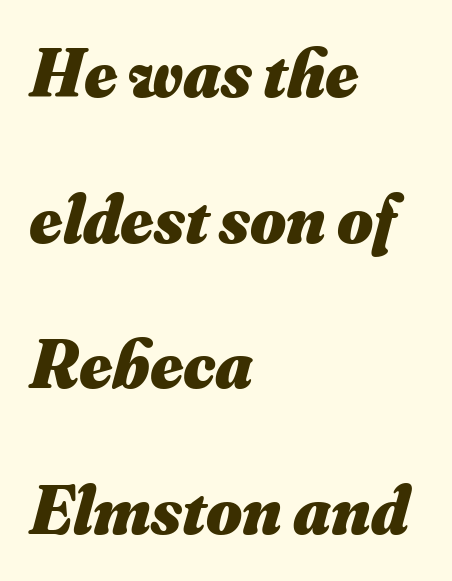
Q: Is the text bold? A: Yes.
Q: Is the text italic (slanted)? A: Yes, it leans right by about 16 degrees.
Q: Is the text underlined? A: No.
Q: How is the paragraph aligned? A: Left-aligned.
Q: Is the spacing between letters normal or unusually wide? A: Normal.
Q: Is the spacing between lines tight, normal or loose? A: Loose.
Q: Width (condensed, normal, or wide)? A: Normal.
Q: Stroke contrast? A: Medium.
Q: x-height? A: Small.
Q: Monospaced? A: No.
